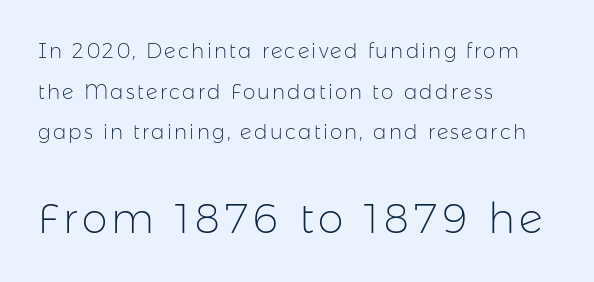
No word sits above an underline. Vertical spacing — loose. In this sample the second text group is rendered at the bigger scale. Leftover space on each line is placed entirely after the last word. Think standard paragraph weight, or any step lighter than that. Here the designer chose a conventional face with non-uniform glyph widths.
